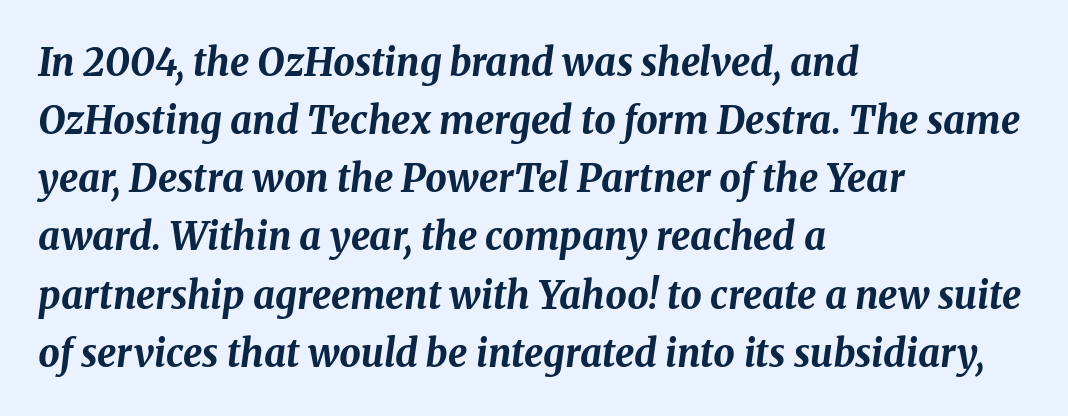
The image shows 38 px bold type, italic (leaning right); set left-aligned, normal line spacing (1.53x), normal letter spacing, not underlined; medium stroke contrast and a medium x-height.
